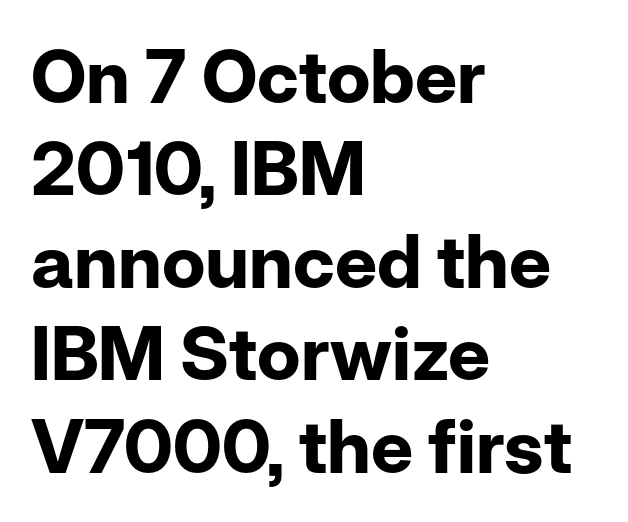
{"serif": "no", "italic": "no", "bold": "yes", "weight": "bold", "width": "normal", "stroke_contrast": "low", "x_height": "medium", "monospaced": "no", "underline": "no", "align": "left", "line_spacing": "normal", "line_spacing_ratio": 1.25, "letter_spacing": "normal", "letter_spacing_em": 0.0, "glyph_px": 74}
